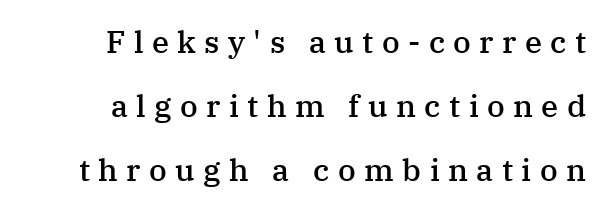
Character widths vary here, with narrow letters taking less room than wide ones. The baseline area is clear. The typography opts for an upright posture over an oblique one. Summary of weight: moderately heavy, a semibold.
